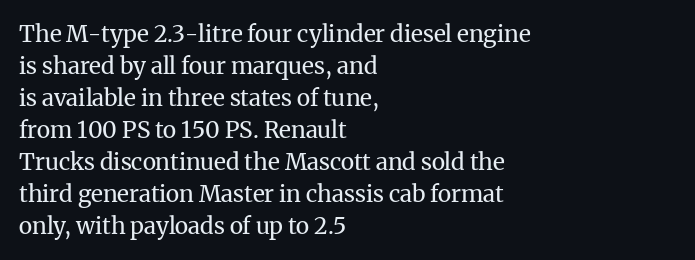
Caption: standard tracking, unaltered. Does the leading feel generous? No, just average. The lines are quadded left. Check the space under the baseline: it is left empty.
